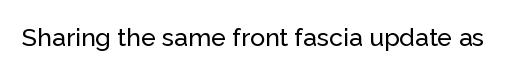
Q: Is the text italic (slanted)? A: No, it is upright.
Q: Is the text underlined? A: No.
Q: Is the spacing between letters normal or unusually wide? A: Normal.
